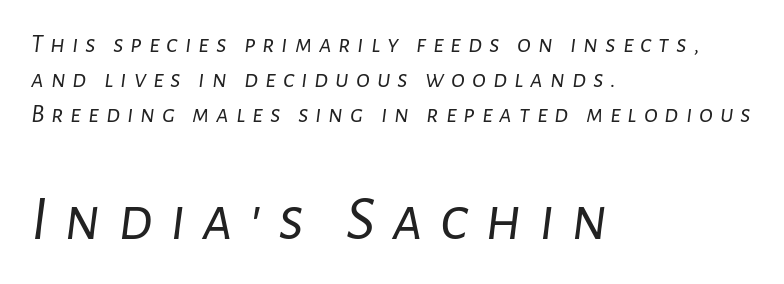
Is there much room between lines? A standard amount, neither cramped nor airy. The letters in the lower block stand taller than those in the block above. This rendering features lettering with no underline. These lines are rendered in a variable-pitch font. An italicized treatment has been applied to the whole sample. Each stroke keeps to a modest, everyday thickness or less.
